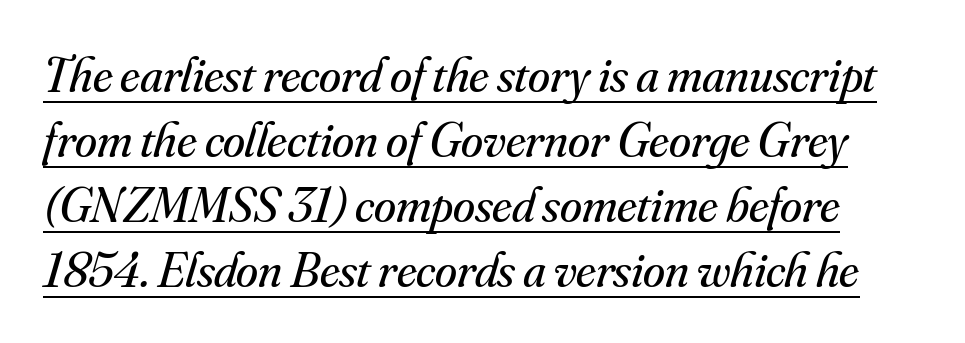
Q: Is the text bold? A: No.
Q: Is the text italic (slanted)? A: Yes, it leans right by about 16 degrees.
Q: Is the typeface a serif or a sans-serif typeface? A: Serif.
Q: Is the text underlined? A: Yes.
Q: Is the spacing between letters normal or unusually wide? A: Normal.
Q: Is the spacing between lines tight, normal or loose? A: Normal.
Q: Width (condensed, normal, or wide)? A: Normal.
Q: Stroke contrast? A: Medium.
Q: x-height? A: Small.
Q: Monospaced? A: No.
